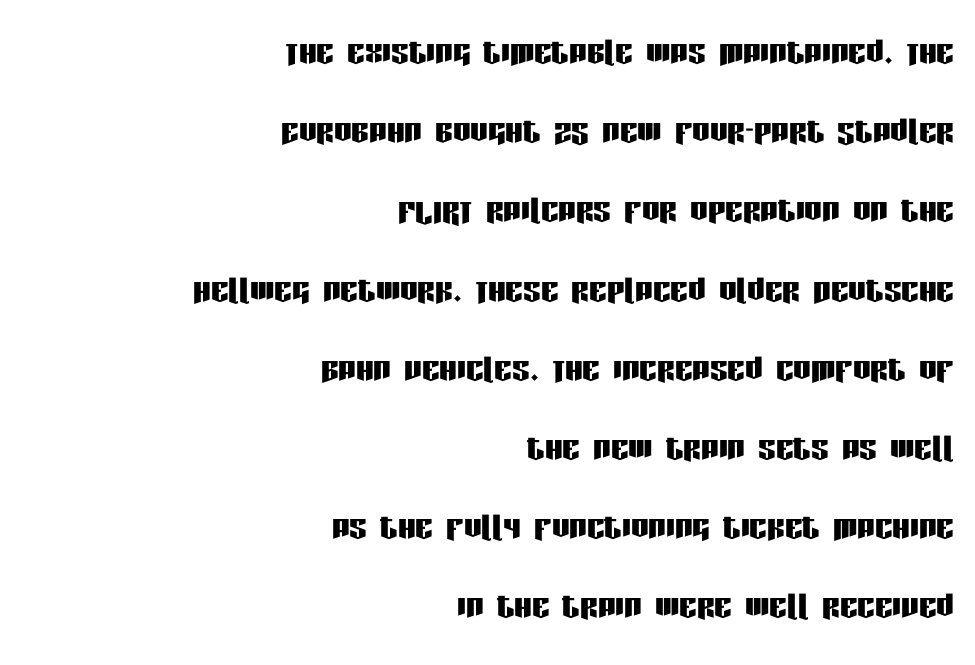
Q: Is the text italic (slanted)? A: No, it is upright.
Q: Is the typeface a serif or a sans-serif typeface? A: Sans-serif.
Q: Is the text underlined? A: No.
Q: How is the paragraph aligned? A: Right-aligned.
Q: Is the spacing between letters normal or unusually wide? A: Normal.
Q: Width (condensed, normal, or wide)? A: Condensed.
Q: Stroke contrast? A: Low.
Q: x-height? A: Large.
Q: Monospaced? A: No.
